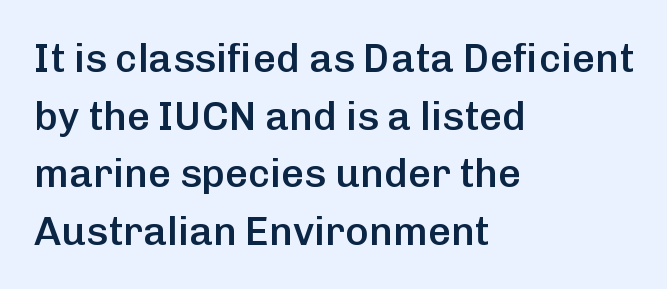
Q: Is the text bold? A: Semi-bold.
Q: Is the text italic (slanted)? A: No, it is upright.
Q: Is the typeface a serif or a sans-serif typeface? A: Sans-serif.
Q: Is the text underlined? A: No.
Q: How is the paragraph aligned? A: Left-aligned.
Q: Is the spacing between letters normal or unusually wide? A: Normal.
Q: Is the spacing between lines tight, normal or loose? A: Normal.
Q: Width (condensed, normal, or wide)? A: Normal.
Q: Stroke contrast? A: Low.
Q: x-height? A: Medium.
Q: Monospaced? A: No.
